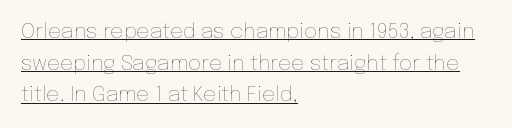
{"italic": "no", "bold": "no", "underline": "yes", "align": "left", "line_spacing": "normal", "line_spacing_ratio": 1.51, "letter_spacing": "normal", "letter_spacing_em": 0.0, "glyph_px": 21}
